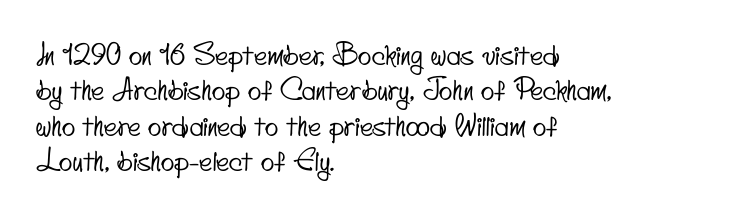
A typesetter would call this proportional, since set widths differ per character. Grotesque or geometric, the face here clearly has no serifs. The strip under each line holds only bare page. All the whitespace from short lines collects on the right.
